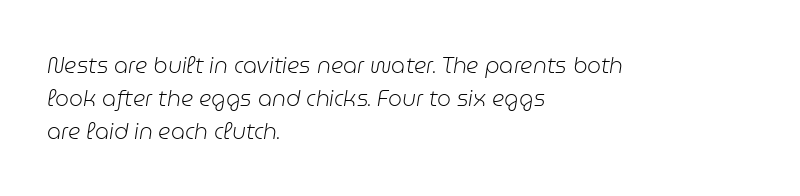
{"italic": "yes", "lean": "right", "slant_degrees": 9, "bold": "no", "underline": "no", "align": "left", "line_spacing": "normal", "line_spacing_ratio": 1.49, "letter_spacing": "normal", "letter_spacing_em": 0.0, "glyph_px": 22}
